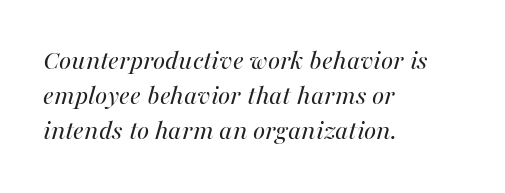
Q: Is the text bold? A: No.
Q: Is the text italic (slanted)? A: Yes, it leans right by about 16 degrees.
Q: Is the text underlined? A: No.
Q: How is the paragraph aligned? A: Left-aligned.
Q: Is the spacing between letters normal or unusually wide? A: Normal.
Q: Width (condensed, normal, or wide)? A: Normal.
Q: Stroke contrast? A: Medium.
Q: x-height? A: Medium.
Q: Monospaced? A: No.
